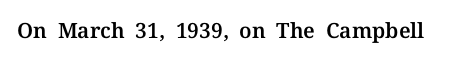
{"italic": "no", "underline": "no", "letter_spacing": "normal", "letter_spacing_em": 0.0, "glyph_px": 21}
